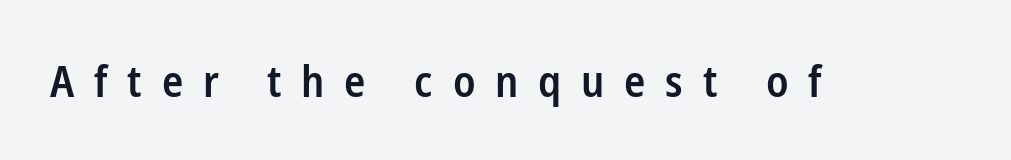
{"serif": "no", "italic": "no", "bold": "semi", "weight": "semibold", "width": "condensed", "stroke_contrast": "low", "x_height": "medium", "monospaced": "no", "underline": "no", "letter_spacing": "wide", "letter_spacing_em": 0.45, "glyph_px": 44}
